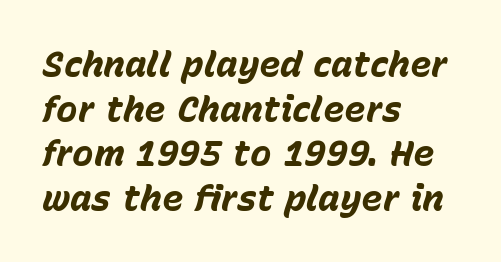
{"italic": "yes", "lean": "right", "slant_degrees": 15, "bold": "yes", "weight": "bold", "width": "normal", "stroke_contrast": "low", "x_height": "medium", "monospaced": "no", "underline": "no", "align": "left", "line_spacing_ratio": 1.24, "letter_spacing": "normal", "letter_spacing_em": 0.0, "glyph_px": 36}
